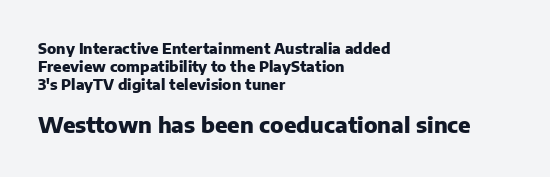
All the whitespace from short lines collects on the right. Bold? Absolutely — the strokes are thick and heavy. Each word holds together tightly as a unit, with standard inter-letter gaps. Words float on clear page, feet unadorned. The face used here appears at its bigger size in the lower chunk.
